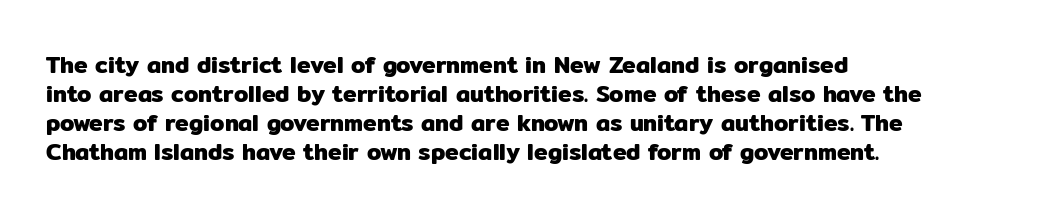
Posture: straight, roman, zero tilt. The passage shown is not underscored anywhere. The rendering anchors every line to the left-hand side. The gaps between neighbouring characters are ordinary and unremarkable.
